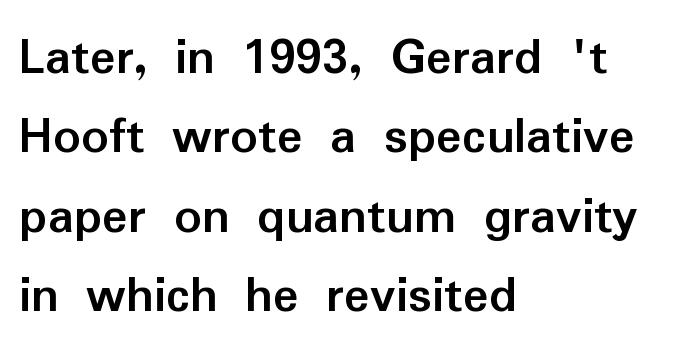
Teacher's note: observe the even left margin — that is flush-left alignment. Unlike a traditional serif, this face leaves its strokes unadorned. The glyphs have the mass of a bold cut. The letters advance in unequal steps, a hallmark of proportional type. The rendering uses a moderate line-height, typical for paragraphs. Each word holds together tightly as a unit, with standard inter-letter gaps.
